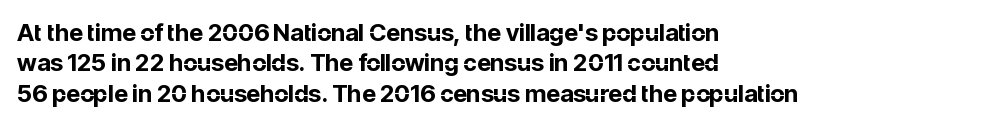
The image shows 24 px bold type, upright; set left-aligned, normal line spacing (1.27x), normal letter spacing, not underlined.
